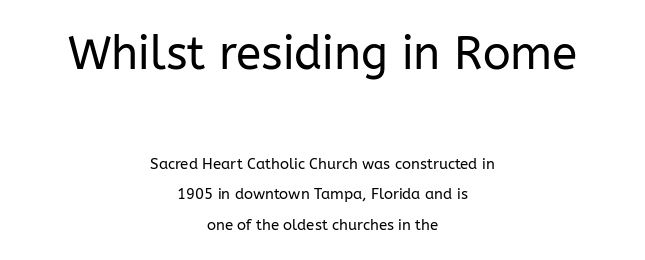
The image shows 46 px regular-weight sans-serif type, upright; set centered, loose line spacing (2.01x), normal letter spacing, not underlined; the first (top) block is 3.07x larger; low stroke contrast and a medium x-height.
